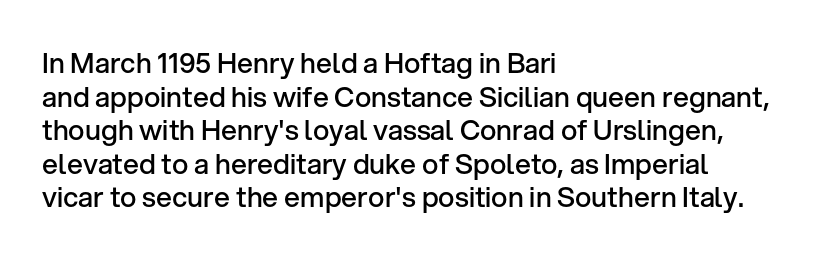
The image shows 28 px semibold sans-serif type, upright; set left-aligned, line spacing 1.2x, normal letter spacing, not underlined; low stroke contrast and a medium x-height.
